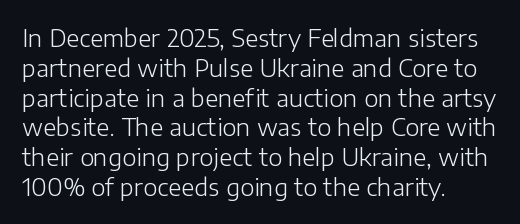
{"italic": "no", "bold": "no", "underline": "no", "align": "left", "line_spacing_ratio": 1.24, "letter_spacing": "normal", "letter_spacing_em": 0.0, "glyph_px": 24}
